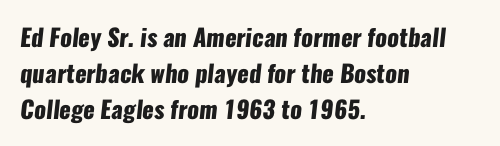
The image shows 24 px bold type; set left-aligned, normal line spacing (1.49x), normal letter spacing, not underlined.
